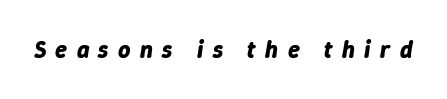
This is oblique type, the kind used for emphasis or titles. The baseline area is clear. This is heavy type, rendered in bold. The passage shown has open, widely tracked lettering throughout.
